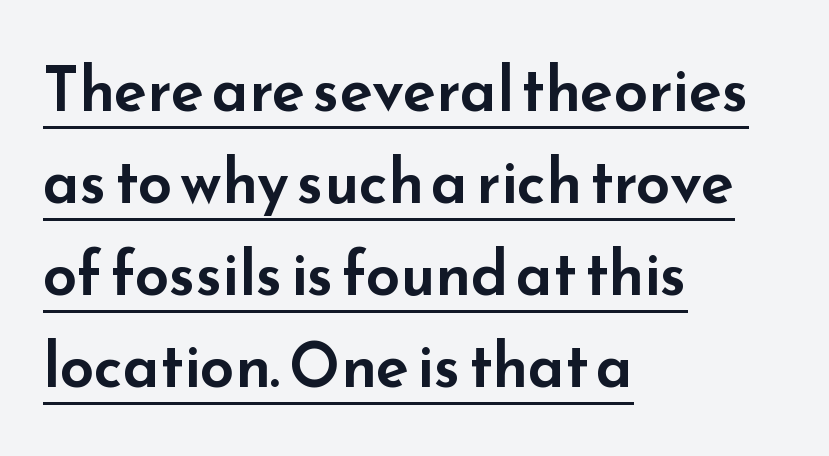
No feet cap the strokes, marking this as sans-serif type. The type sits square on the baseline with zero lean. The compositor pushed each line to the left boundary. Does the leading feel generous? No, just average. Here the designer chose a conventional face with non-uniform glyph widths. Looks like someone drew a line under every word here.
